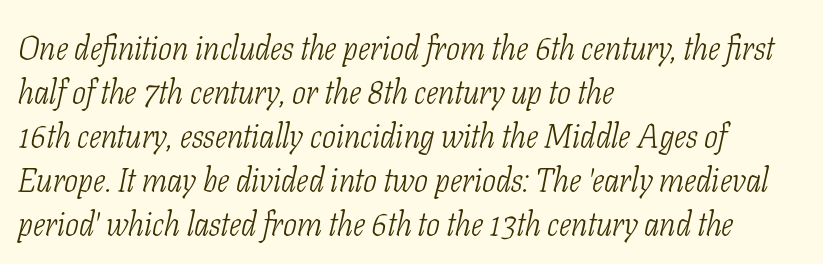
{"serif": "yes", "italic": "yes", "lean": "right", "slant_degrees": 11, "bold": "no", "weight": "light", "width": "condensed", "stroke_contrast": "low", "x_height": "medium", "monospaced": "no", "underline": "no", "align": "left", "line_spacing": "normal", "line_spacing_ratio": 1.33, "letter_spacing": "normal", "letter_spacing_em": 0.0, "glyph_px": 33}
